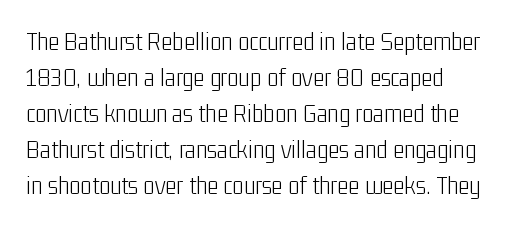
Q: Is the text bold? A: No.
Q: Is the text italic (slanted)? A: No, it is upright.
Q: Is the text underlined? A: No.
Q: Is the spacing between letters normal or unusually wide? A: Normal.
Q: Is the spacing between lines tight, normal or loose? A: Normal.
